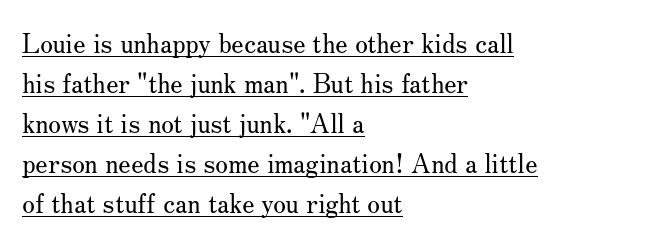
{"italic": "no", "bold": "no", "underline": "yes", "align": "left", "line_spacing": "normal", "line_spacing_ratio": 1.54, "letter_spacing": "normal", "letter_spacing_em": 0.0, "glyph_px": 26}
